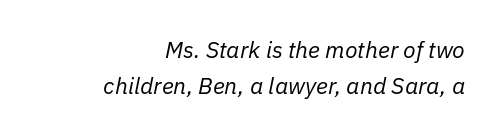
The vertical gap from one line to the next is medium. The face looks like a standard text weight, possibly lighter. Has an underline been added? It has not. Reading down the block, your eye finds every line finishing at a fixed right position.
